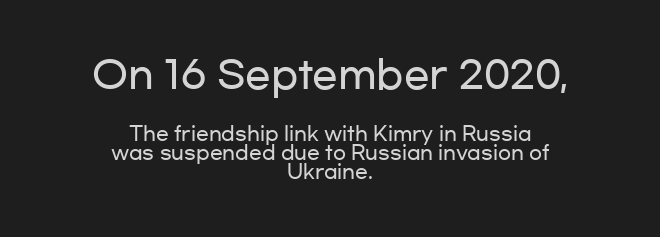
The image shows 38 px wide sans-serif type, upright; set centered, tight line spacing (1.0x), normal letter spacing, not underlined; the first (top) block is 2.0x larger; low stroke contrast and a medium x-height.
